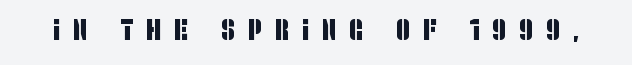
The gap between lines stays unmarked. No feet cap the strokes, marking this as sans-serif type. These lines are rendered in a variable-pitch font. Inter-character spacing is expanded well beyond the font's built-in metrics.
